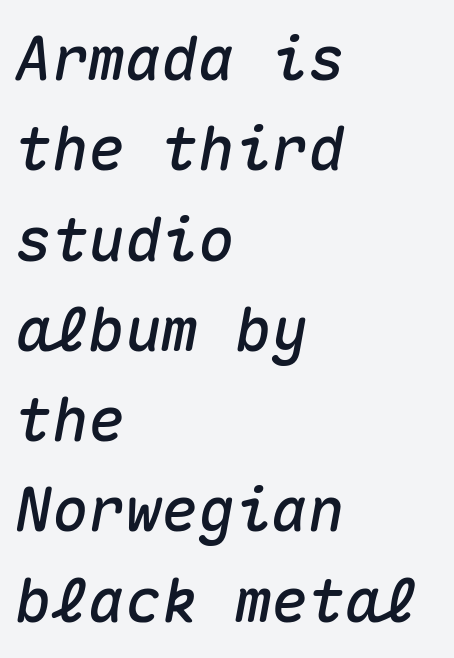
The image shows 61 px text type, italic (leaning right), monospaced; set left-aligned, normal line spacing (1.48x), normal letter spacing, not underlined; medium stroke contrast and a medium x-height.
